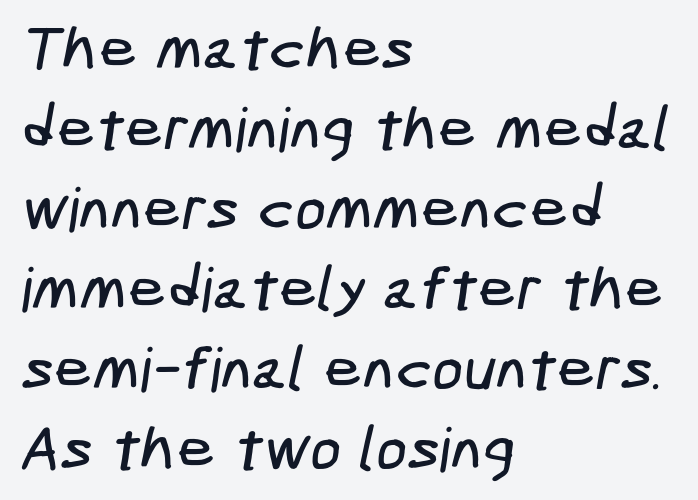
The image shows 61 px condensed sans-serif type; set left-aligned, normal line spacing (1.31x), normal letter spacing, not underlined; low stroke contrast and a medium x-height.
